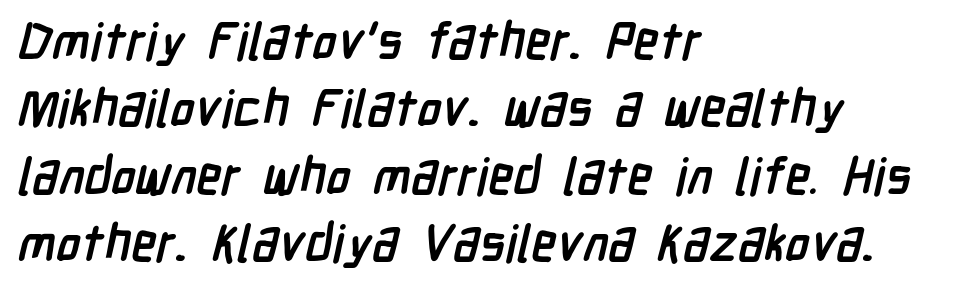
Q: Is the text bold? A: Yes.
Q: Is the typeface a serif or a sans-serif typeface? A: Sans-serif.
Q: Is the text underlined? A: No.
Q: How is the paragraph aligned? A: Left-aligned.
Q: Is the spacing between letters normal or unusually wide? A: Normal.
Q: Is the spacing between lines tight, normal or loose? A: Normal.
Q: Width (condensed, normal, or wide)? A: Condensed.
Q: Stroke contrast? A: Low.
Q: x-height? A: Medium.
Q: Monospaced? A: No.
